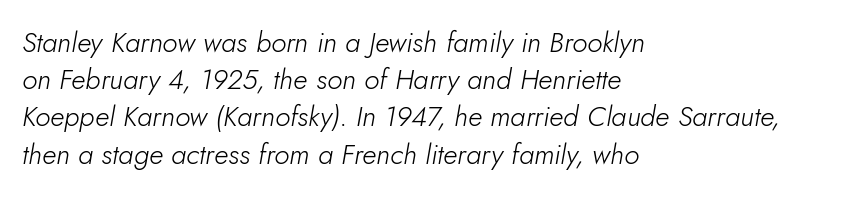
{"italic": "yes", "lean": "right", "slant_degrees": 5, "bold": "no", "weight": "light", "width": "normal", "stroke_contrast": "low", "x_height": "small", "monospaced": "no", "underline": "no", "align": "left", "line_spacing": "normal", "line_spacing_ratio": 1.33, "letter_spacing": "normal", "letter_spacing_em": 0.0, "glyph_px": 28}
